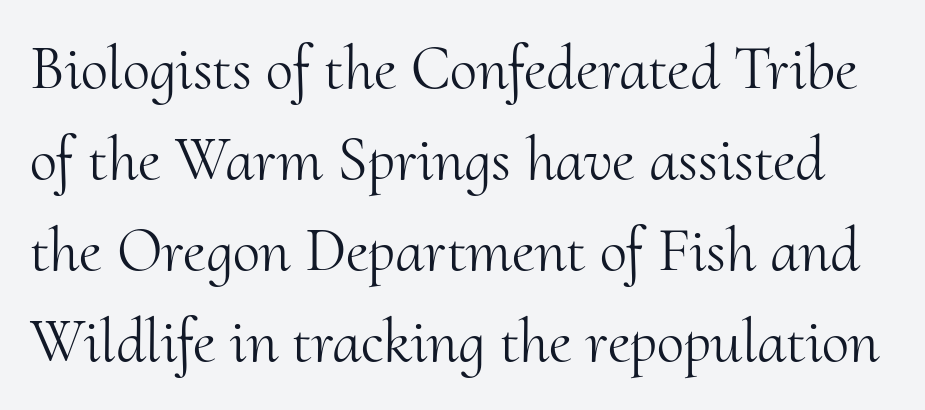
{"serif": "yes", "italic": "no", "bold": "no", "weight": "light", "width": "normal", "stroke_contrast": "medium", "x_height": "small", "monospaced": "no", "underline": "no", "line_spacing": "normal", "line_spacing_ratio": 1.47, "letter_spacing": "normal", "letter_spacing_em": 0.0, "glyph_px": 62}
